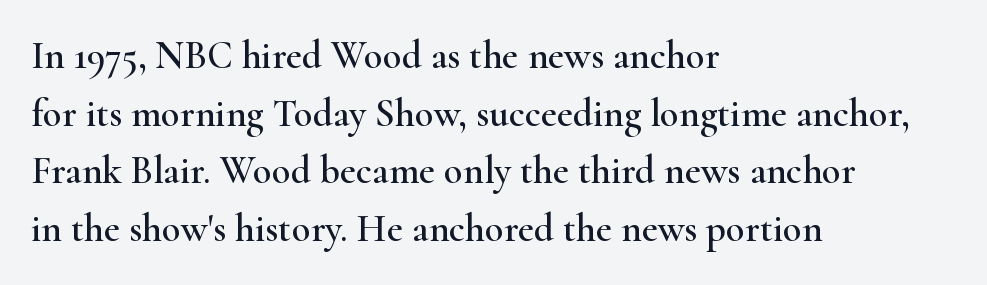
The image shows 39 px wide serif type, upright; set left-aligned, normal line spacing (1.48x), normal letter spacing, not underlined; high stroke contrast and a small x-height.
